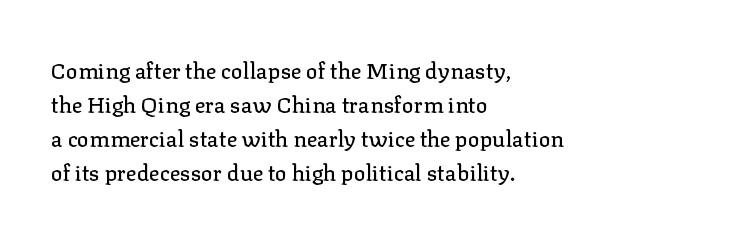
The image shows 22 px text type, upright; set left-aligned, normal line spacing (1.54x), normal letter spacing, not underlined.
